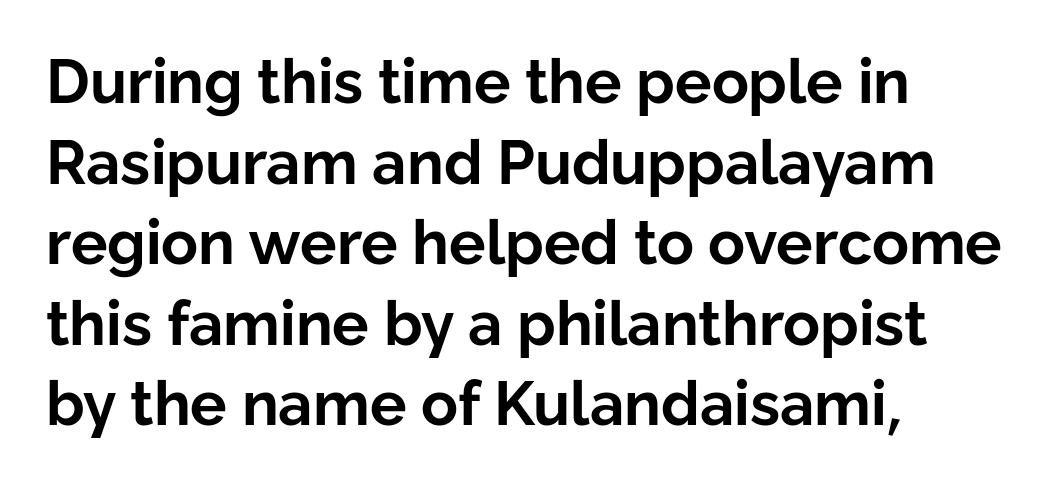
The image shows 61 px bold sans-serif type, upright; set left-aligned, normal line spacing (1.32x), normal letter spacing, not underlined; low stroke contrast and a medium x-height.
